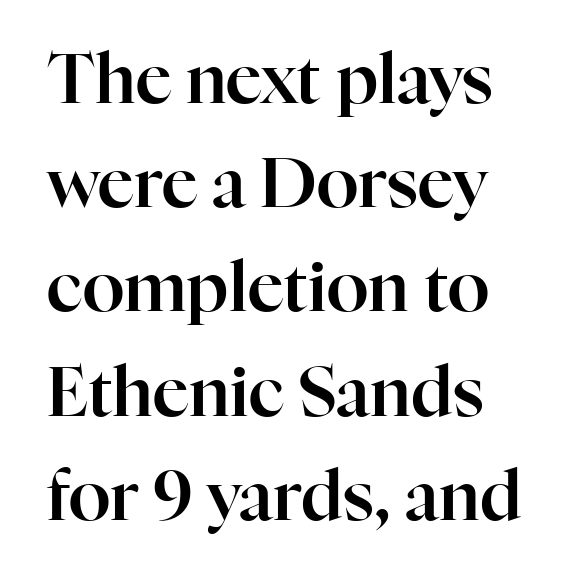
Small tapered or slab feet sit at the stroke ends, so this counts as serif. Successive baselines arrive at the customary interval. Rendered with straight, roman letterforms. Note the varied advance widths — an 'i' is clearly narrower than an 'm'.
